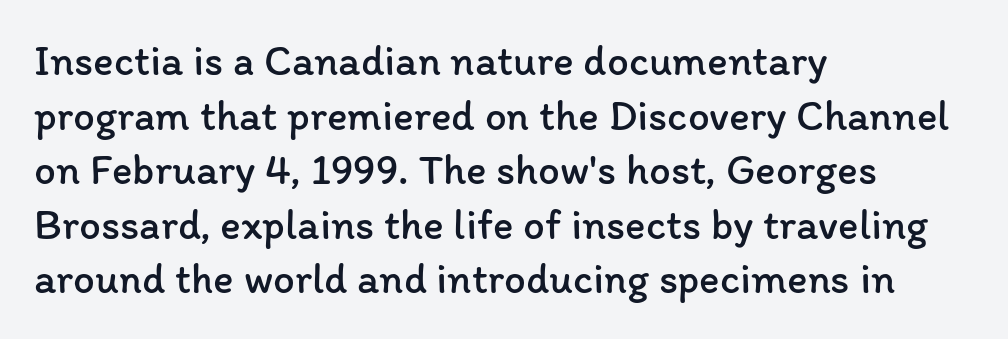
The image shows 43 px regular-weight type, upright; set left-aligned, normal line spacing (1.27x), normal letter spacing, not underlined; low stroke contrast and a medium x-height.
